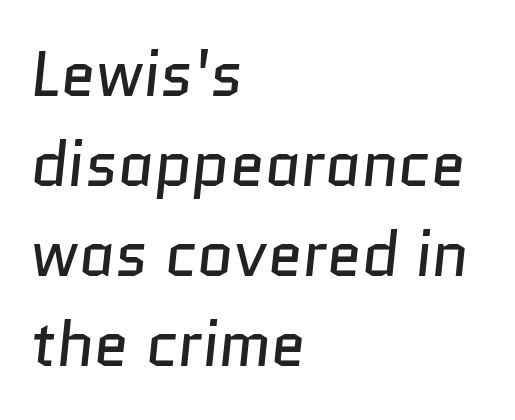
Q: Is the text bold? A: No.
Q: Is the typeface a serif or a sans-serif typeface? A: Sans-serif.
Q: Is the text underlined? A: No.
Q: How is the paragraph aligned? A: Left-aligned.
Q: Is the spacing between letters normal or unusually wide? A: Normal.
Q: Is the spacing between lines tight, normal or loose? A: Normal.
Q: Width (condensed, normal, or wide)? A: Normal.
Q: Stroke contrast? A: Low.
Q: x-height? A: Medium.
Q: Monospaced? A: No.
